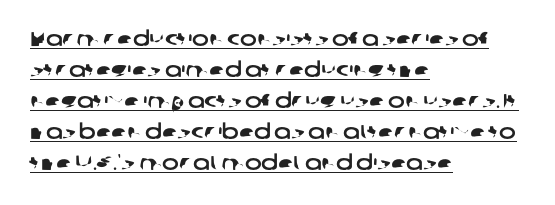
Q: Is the text underlined? A: Yes.
Q: How is the paragraph aligned? A: Left-aligned.
Q: Is the spacing between letters normal or unusually wide? A: Normal.
Q: Is the spacing between lines tight, normal or loose? A: Normal.
